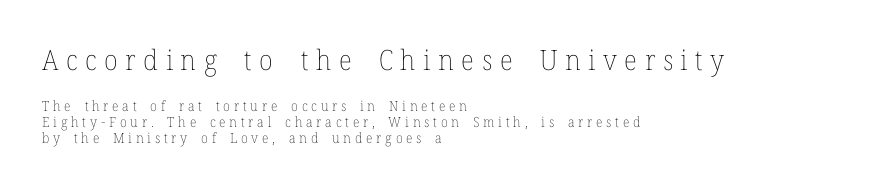
The image shows 28 px thin type, upright; set left-aligned, line spacing 1.16x, unusually wide letter spacing (+0.27 em), not underlined; the first (top) block is 2.0x larger; low stroke contrast and a medium x-height.
